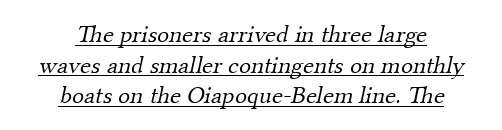
The typesetter chose a symmetrical, centered arrangement here. What stands out about the letter spacing? Nothing — it is the standard amount. No chunkiness to these letters — they're not bold. The specimen includes a rule beneath the text block's lines.
